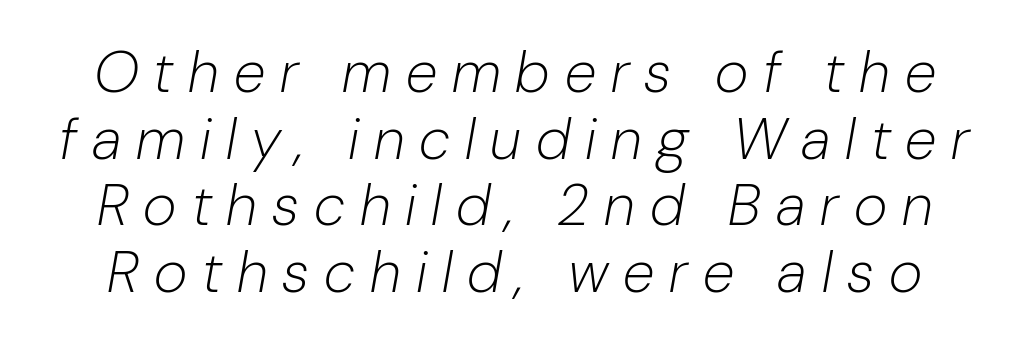
The image shows 58 px light type, italic (leaning right); set tight line spacing (1.15x), unusually wide letter spacing (+0.26 em), not underlined; low stroke contrast and a medium x-height.
